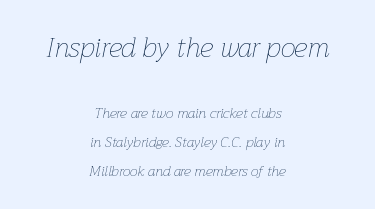
Q: Is the text bold? A: No.
Q: Is the text italic (slanted)? A: Yes, it leans right by about 12 degrees.
Q: Is the text underlined? A: No.
Q: How is the paragraph aligned? A: Centered.
Q: Is the spacing between letters normal or unusually wide? A: Normal.
Q: Is the spacing between lines tight, normal or loose? A: Loose.
Q: Which block of text is set in a larger size, the first (top) or the second (bottom)? A: The first (top) one.
